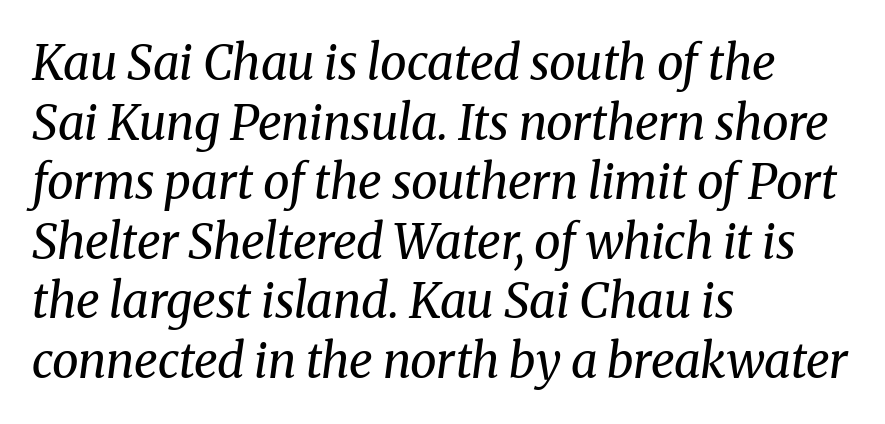
{"serif": "yes", "italic": "yes", "lean": "right", "slant_degrees": 8, "bold": "no", "weight": "regular", "width": "normal", "stroke_contrast": "medium", "x_height": "medium", "monospaced": "no", "underline": "no", "align": "left", "line_spacing_ratio": 1.24, "letter_spacing": "normal", "letter_spacing_em": 0.0, "glyph_px": 48}
